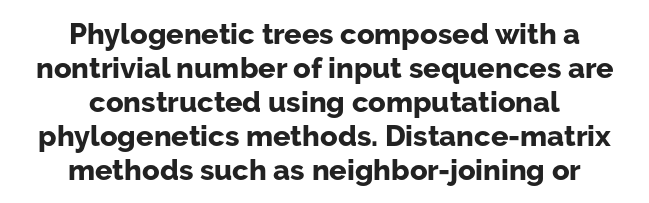
Q: Is the text bold? A: Yes.
Q: Is the text italic (slanted)? A: No, it is upright.
Q: Is the typeface a serif or a sans-serif typeface? A: Sans-serif.
Q: Is the text underlined? A: No.
Q: How is the paragraph aligned? A: Centered.
Q: Is the spacing between letters normal or unusually wide? A: Normal.
Q: Width (condensed, normal, or wide)? A: Normal.
Q: Stroke contrast? A: Low.
Q: x-height? A: Medium.
Q: Monospaced? A: No.
